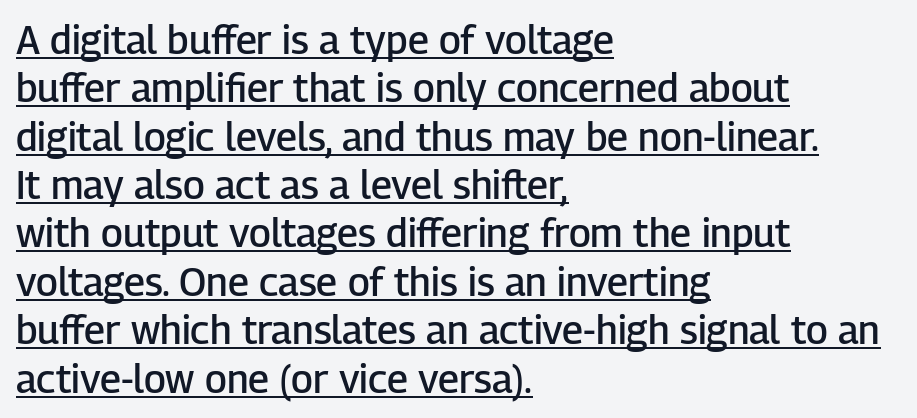
Quick note: not italic, upright. Words appear dense and cohesive because spacing is normal. Caption: multi-line text, flush left, ragged right. Each letter keeps its own natural width here, so spacing adapts to shape.
